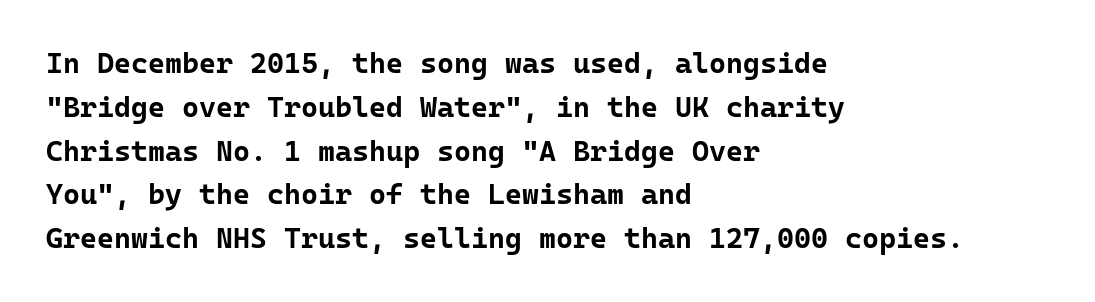
Each letter's strokes conclude bluntly, with no projecting serifs. Visually the block forms a straight wall on the left and a jagged coastline on the right. Unmarked baselines from the first word to the last. Here the designer chose a console-style face with uniform glyph widths. What's the leading like? Ordinary, nothing unusual.
